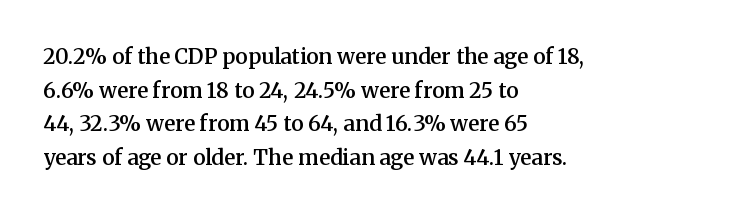
The image shows 21 px text type, upright; set left-aligned, normal line spacing (1.6x), normal letter spacing, not underlined.
